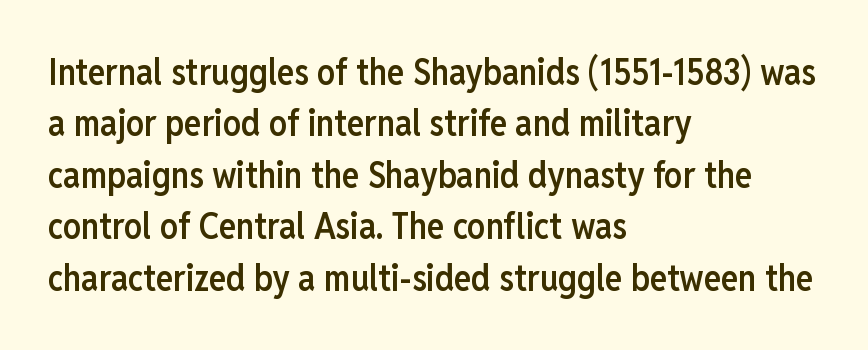
Q: Is the text bold? A: Semi-bold.
Q: Is the text italic (slanted)? A: No, it is upright.
Q: Is the typeface a serif or a sans-serif typeface? A: Sans-serif.
Q: Is the text underlined? A: No.
Q: How is the paragraph aligned? A: Left-aligned.
Q: Is the spacing between letters normal or unusually wide? A: Normal.
Q: Is the spacing between lines tight, normal or loose? A: Normal.
Q: Width (condensed, normal, or wide)? A: Condensed.
Q: Stroke contrast? A: Low.
Q: x-height? A: Medium.
Q: Monospaced? A: No.
